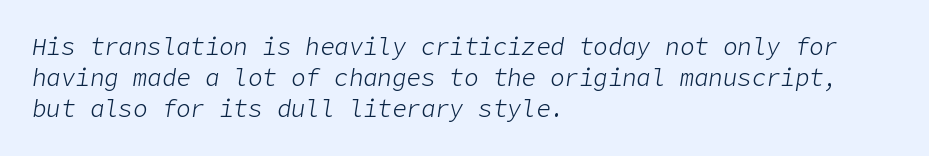
{"italic": "yes", "lean": "right", "slant_degrees": 9, "bold": "no", "underline": "no", "align": "left", "line_spacing": "normal", "line_spacing_ratio": 1.3, "letter_spacing": "normal", "letter_spacing_em": 0.0, "glyph_px": 24}
